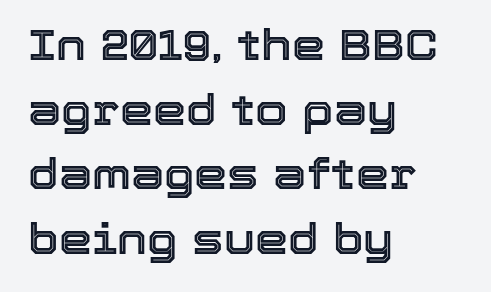
This sample has the flowing, uneven cadence of proportional lettering. Do the letters lean? They stand straight. Alignment: flush left. The specimen omits any rule beneath the text block's lines.
